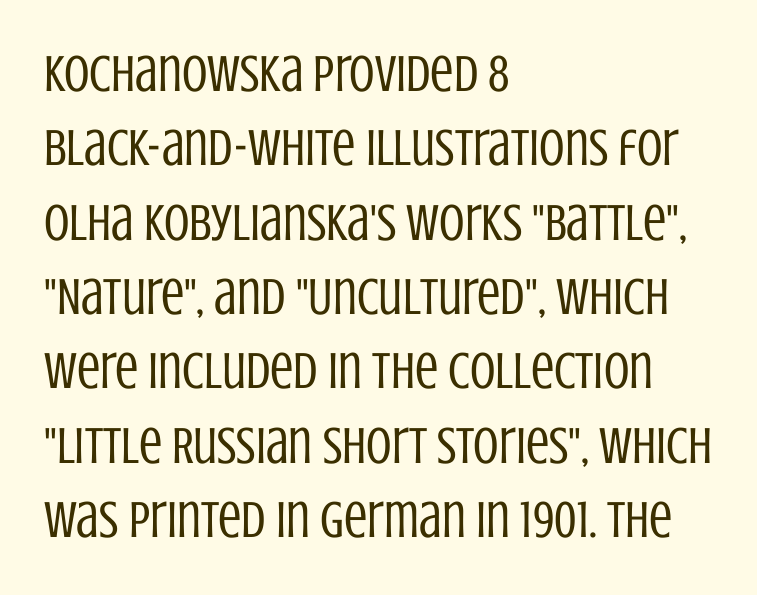
The block of text has a typical density, with ordinary space between rows. Caption: face not bold, strokes unweighted. Letters rest on an invisible, unmarked baseline. Posture: vertical. Line starts are locked; line ends wander. The text was rendered using a sans face with plain stroke endings.
